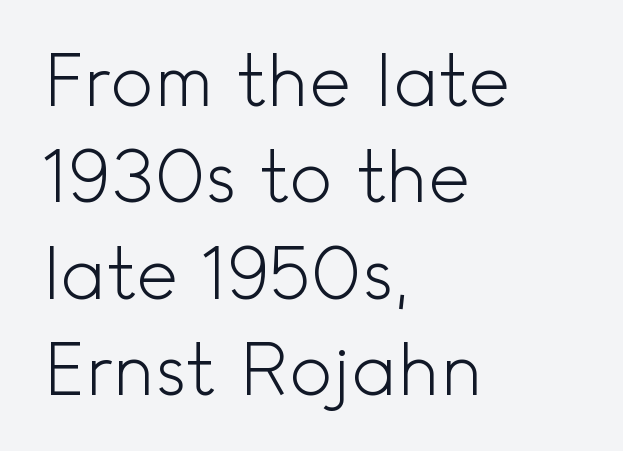
{"serif": "no", "italic": "no", "bold": "no", "weight": "light", "width": "normal", "x_height": "small", "monospaced": "no", "underline": "no", "align": "left", "line_spacing": "normal", "line_spacing_ratio": 1.34, "letter_spacing": "normal", "letter_spacing_em": 0.0, "glyph_px": 72}
